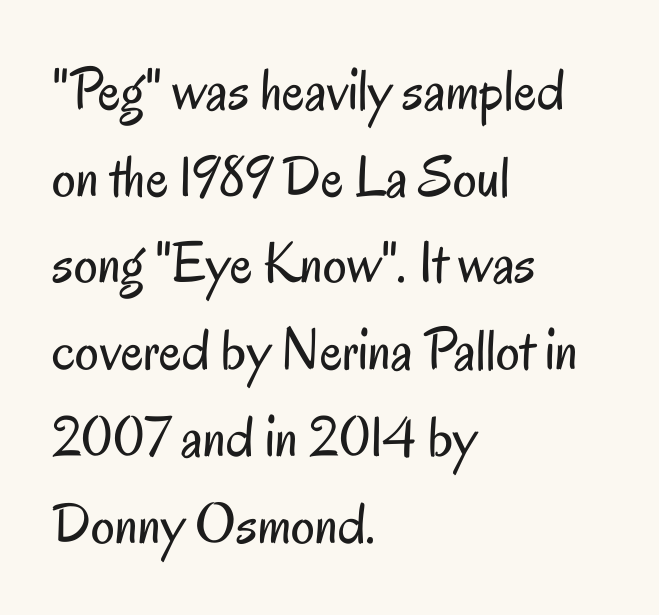
The image shows 59 px regular-weight, condensed sans-serif type, upright; set left-aligned, normal line spacing (1.47x), normal letter spacing, not underlined; low stroke contrast and a small x-height.
